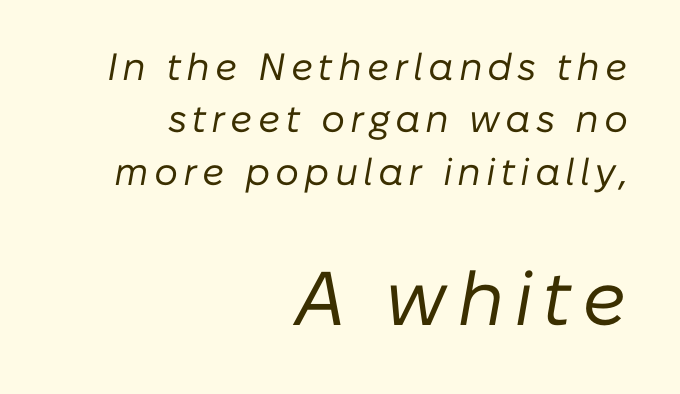
Q: Is the text bold? A: No.
Q: Is the text italic (slanted)? A: Yes, it leans right by about 10 degrees.
Q: Is the text underlined? A: No.
Q: How is the paragraph aligned? A: Right-aligned.
Q: Is the spacing between lines tight, normal or loose? A: Normal.
Q: Which block of text is set in a larger size, the first (top) or the second (bottom)? A: The second (bottom) one.
Q: Width (condensed, normal, or wide)? A: Normal.
Q: Stroke contrast? A: Low.
Q: x-height? A: Medium.
Q: Monospaced? A: No.
